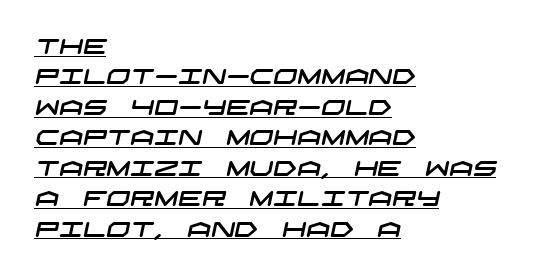
The rows are spaced the way most documents space them. The face used here is rendered with its standard letterfit. Horizontal alignment here is leftward, the default for most running prose. Underlined type.
